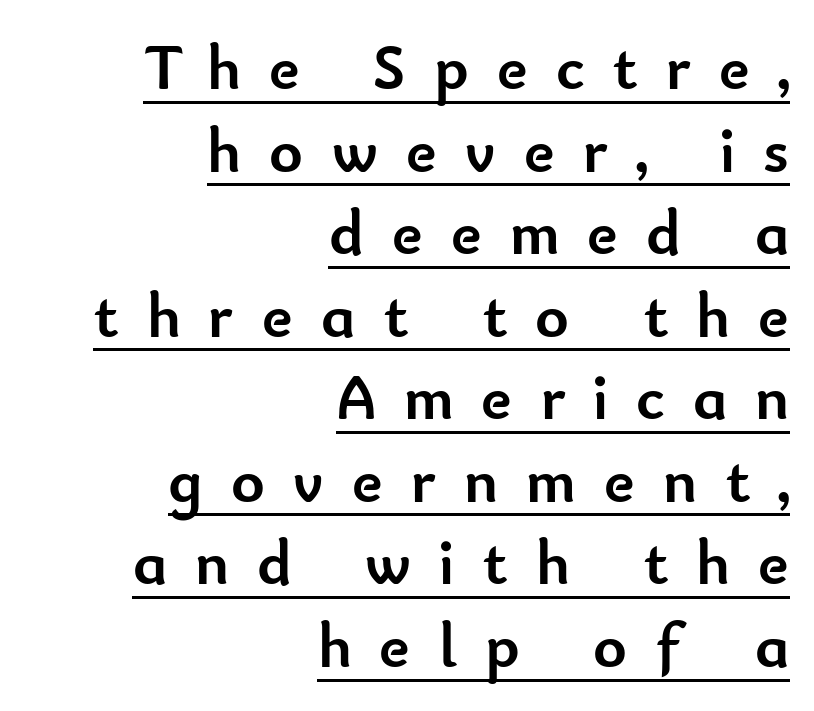
{"serif": "no", "italic": "no", "bold": "yes", "weight": "semibold", "width": "normal", "stroke_contrast": "low", "x_height": "small", "monospaced": "no", "underline": "yes", "align": "right", "line_spacing": "normal", "line_spacing_ratio": 1.29, "letter_spacing": "wide", "letter_spacing_em": 0.44, "glyph_px": 64}
